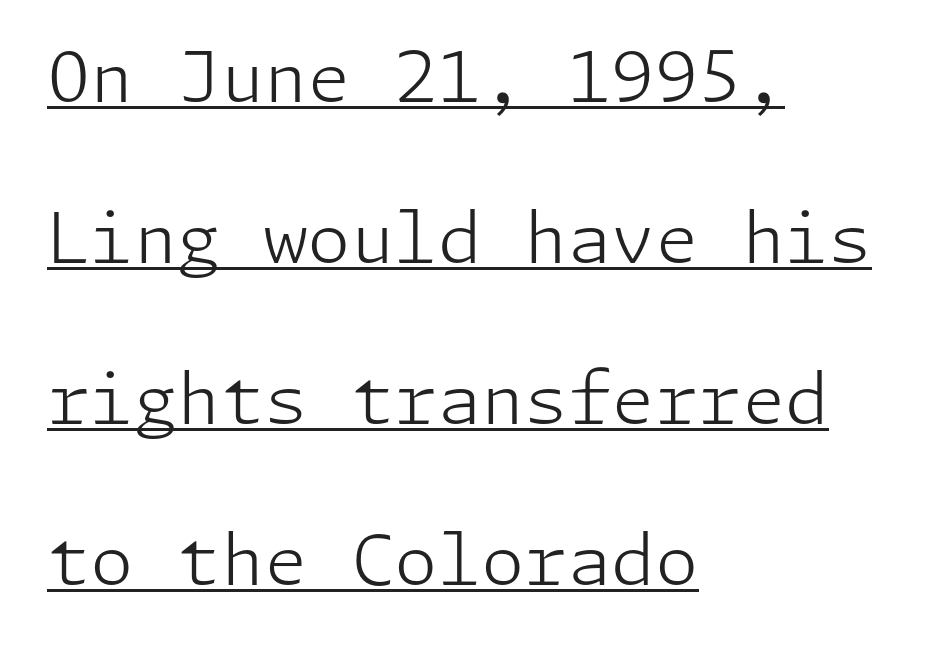
The typography opts for an upright posture over an oblique one. Underlined type. Regarding leading, the lines here are spaced well apart. Each line starts at the same left margin while the right side varies. A typesetter would call this zero additional tracking. Grotesque or geometric, the face here clearly has no serifs.
